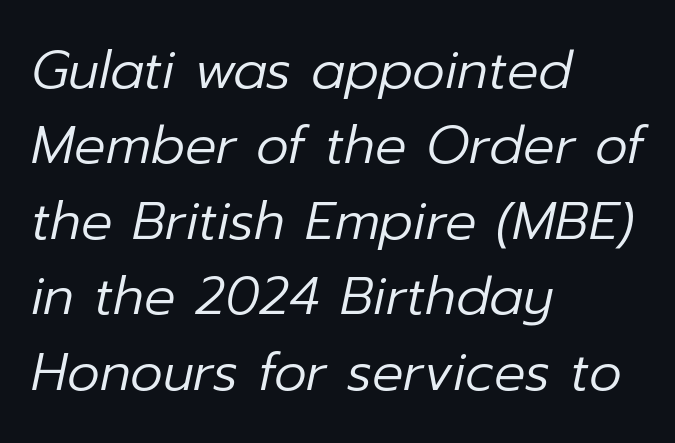
{"italic": "yes", "lean": "right", "slant_degrees": 12, "bold": "no", "weight": "regular", "width": "normal", "stroke_contrast": "low", "x_height": "medium", "monospaced": "no", "underline": "no", "align": "left", "line_spacing": "normal", "line_spacing_ratio": 1.45, "letter_spacing": "normal", "letter_spacing_em": 0.0, "glyph_px": 52}
